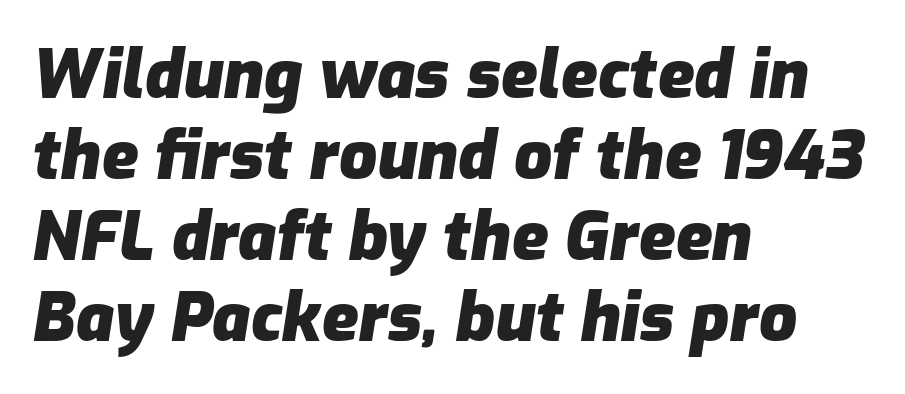
I'd describe the lettering as bold — thick and assertive. Each word holds together tightly as a unit, with standard inter-letter gaps. These lines are rendered in a variable-pitch font. Check the space under the baseline: it is left empty. Is the block centered? No — it sits flush against the left margin. Notice how the stems are inclined rather than vertical — that's the hallmark of italics.
